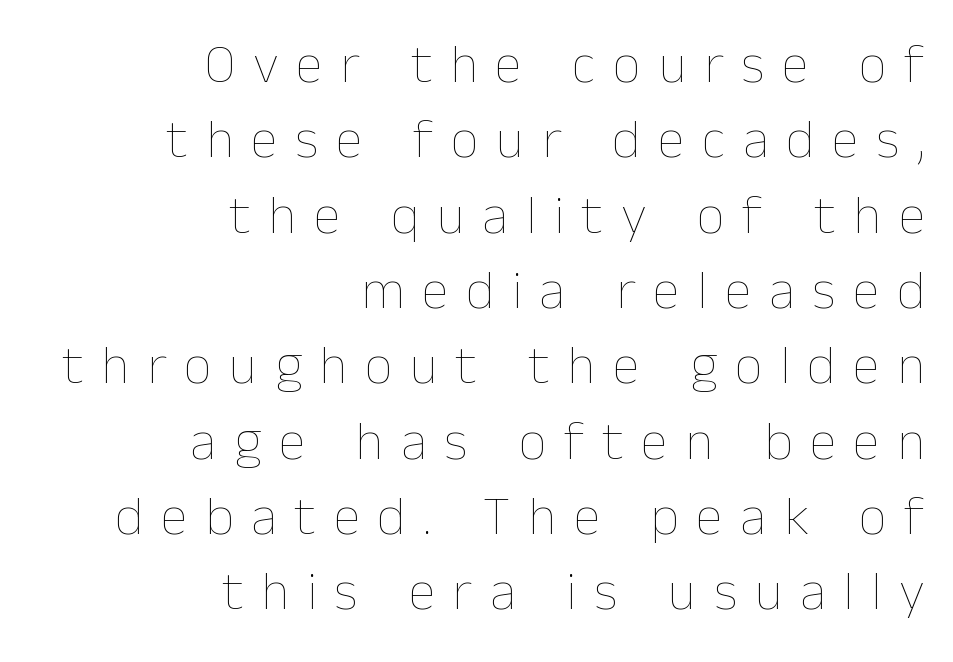
The image shows 55 px thin type, upright; set right-aligned, normal line spacing (1.37x), unusually wide letter spacing (+0.32 em), not underlined; low stroke contrast and a medium x-height.
